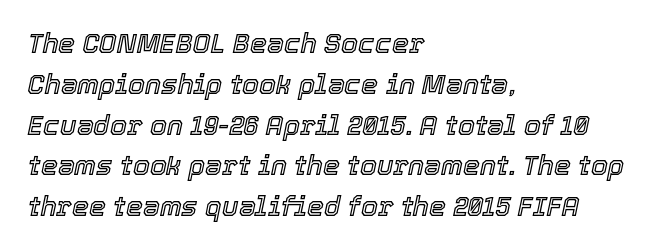
{"italic": "yes", "lean": "right", "slant_degrees": 12, "underline": "no", "align": "left", "line_spacing": "normal", "line_spacing_ratio": 1.51, "letter_spacing": "normal", "letter_spacing_em": 0.0, "glyph_px": 27}
